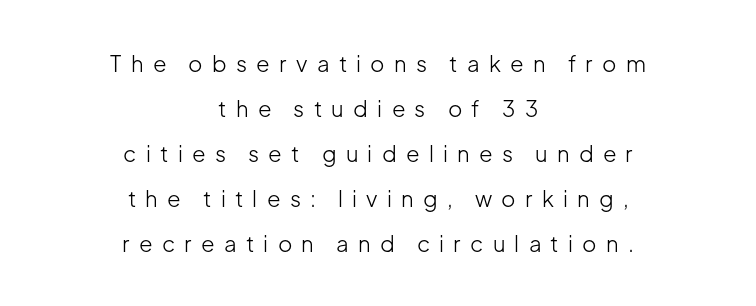
The image shows 22 px text type, upright; set centered, loose line spacing (2.04x), unusually wide letter spacing (+0.42 em), not underlined.
